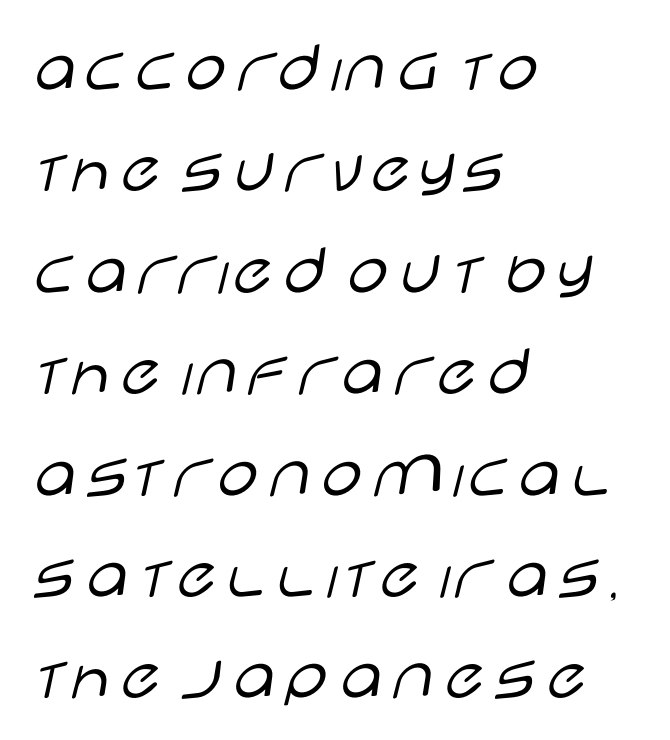
The image shows 74 px light, wide sans-serif type; set left-aligned, normal line spacing (1.37x), normal letter spacing, not underlined; low stroke contrast and a large x-height.
